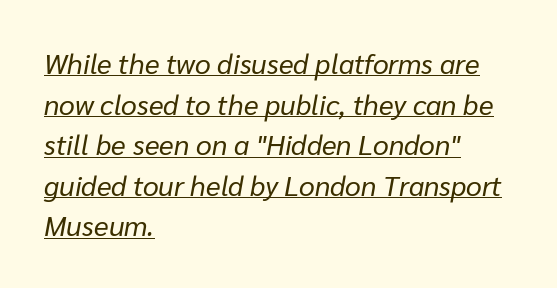
{"italic": "yes", "lean": "right", "slant_degrees": 10, "bold": "no", "weight": "regular", "width": "normal", "stroke_contrast": "low", "x_height": "medium", "monospaced": "no", "underline": "yes", "align": "left", "line_spacing": "normal", "line_spacing_ratio": 1.45, "letter_spacing": "normal", "letter_spacing_em": 0.0, "glyph_px": 28}
